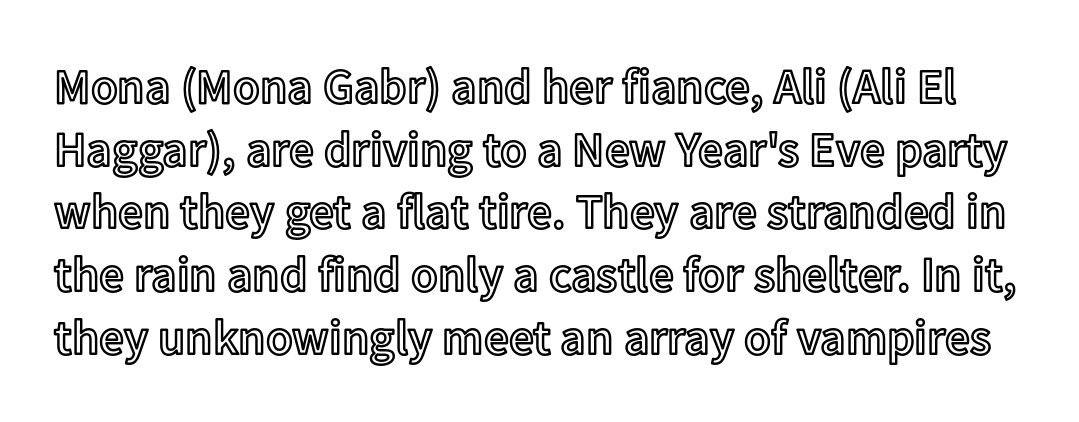
{"italic": "no", "width": "normal", "x_height": "medium", "monospaced": "no", "underline": "no", "line_spacing": "normal", "line_spacing_ratio": 1.28, "letter_spacing": "normal", "letter_spacing_em": 0.0, "glyph_px": 49}
